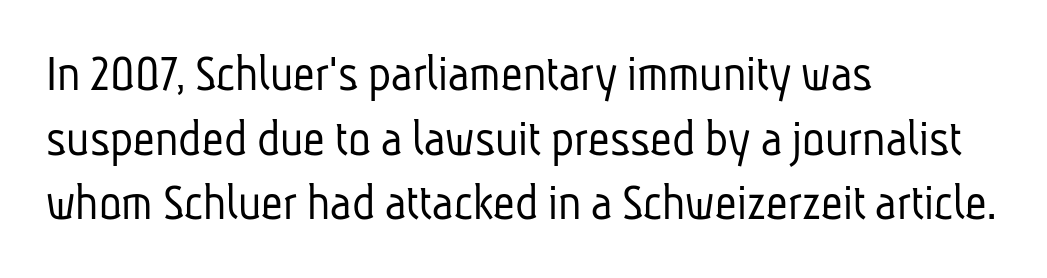
Q: Is the text bold? A: No.
Q: Is the typeface a serif or a sans-serif typeface? A: Sans-serif.
Q: Is the text underlined? A: No.
Q: How is the paragraph aligned? A: Left-aligned.
Q: Is the spacing between letters normal or unusually wide? A: Normal.
Q: Width (condensed, normal, or wide)? A: Condensed.
Q: Stroke contrast? A: Low.
Q: x-height? A: Medium.
Q: Monospaced? A: No.
